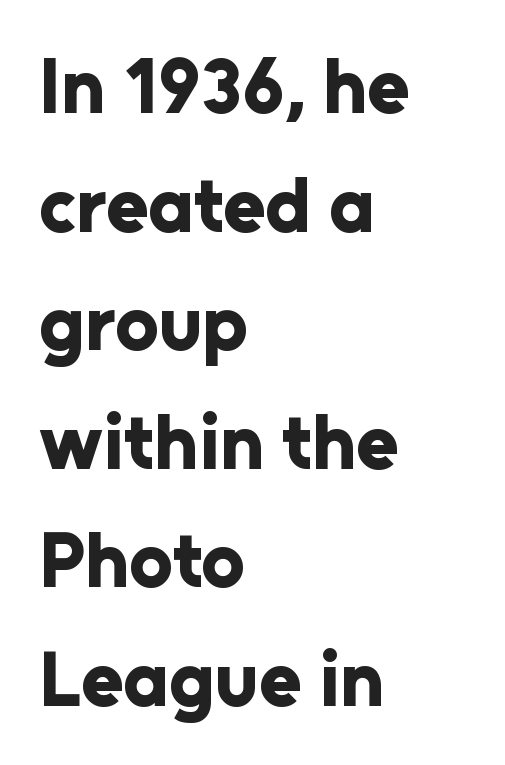
The face used here is proportionally spaced, like ordinary book or web type. The rag falls on the right side of this text block. Every stem runs plumb, perpendicular to the baseline. Beneath every word, the page is bare. Strokes here are thick enough to call this a true bold.
